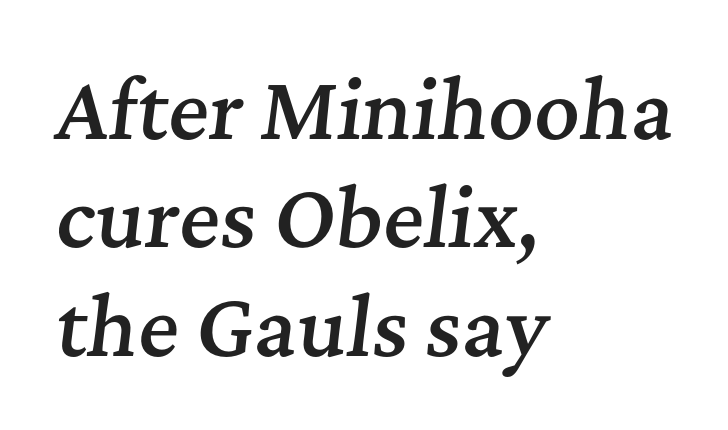
Just letters on the line, the space beneath them empty. The passage shown is semibold, sitting just below true bold. Slanted lettering throughout. Visually the block forms a straight wall on the left and a jagged coastline on the right.
